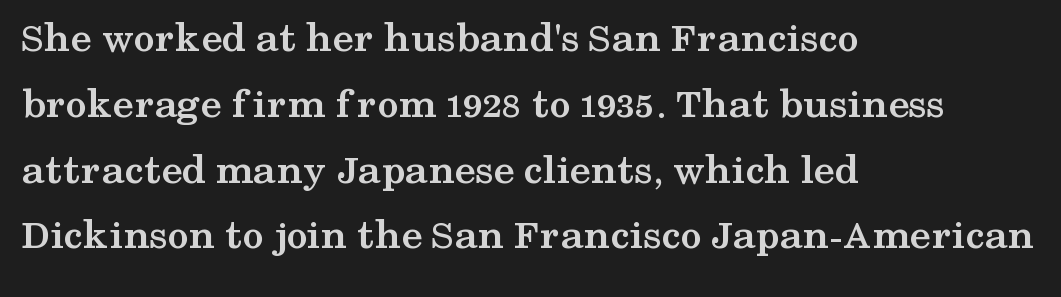
The horizontal fit of the characters is conventional and even. A typesetter would call this proportional, since set widths differ per character. Examine the stroke ends and you'll spot serifs. Which margin do the lines hug? The left one — the right edge is uneven.
